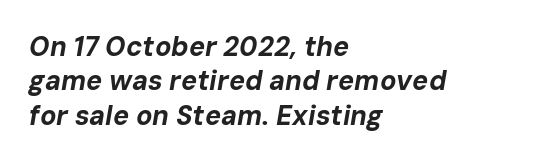
{"italic": "yes", "lean": "right", "slant_degrees": 10, "bold": "yes", "underline": "no", "align": "left", "line_spacing": "normal", "line_spacing_ratio": 1.27, "letter_spacing": "normal", "letter_spacing_em": 0.0, "glyph_px": 27}
